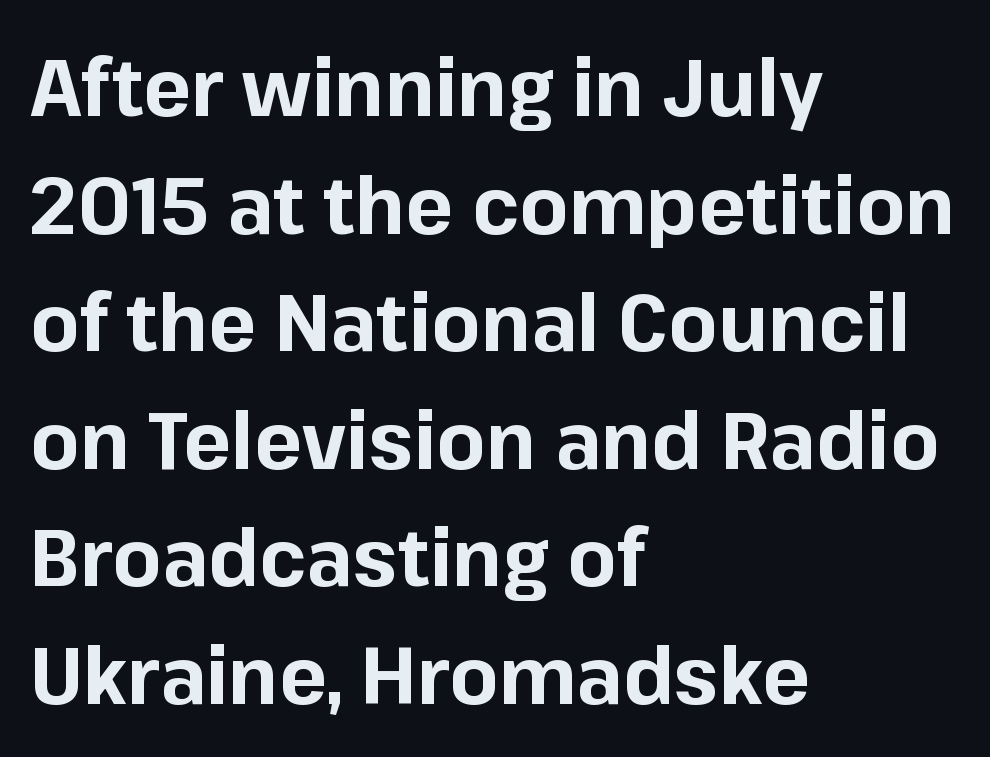
{"serif": "no", "italic": "no", "bold": "yes", "weight": "bold", "width": "normal", "stroke_contrast": "low", "x_height": "medium", "monospaced": "no", "underline": "no", "align": "left", "line_spacing": "normal", "line_spacing_ratio": 1.47, "letter_spacing": "normal", "letter_spacing_em": 0.0, "glyph_px": 80}
